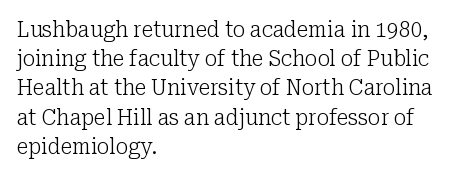
Tracking here is standard; glyphs follow each other at the usual distance. Heft: none added — not bold. These lines are set flush left with a ragged right edge. The letters stand straight up with perfectly vertical stems. Has an underline been added? It has not.
